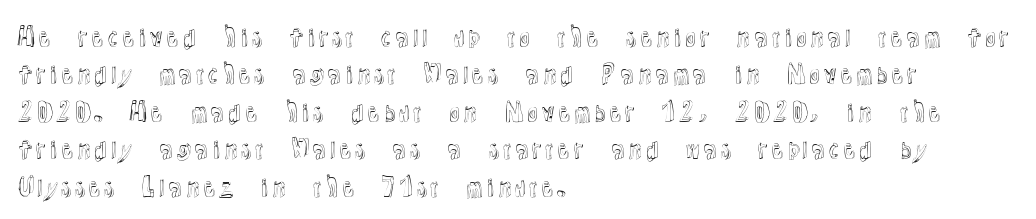
Q: Is the text italic (slanted)? A: No, it is upright.
Q: Is the text underlined? A: No.
Q: How is the paragraph aligned? A: Left-aligned.
Q: Is the spacing between letters normal or unusually wide? A: Normal.
Q: Is the spacing between lines tight, normal or loose? A: Normal.
